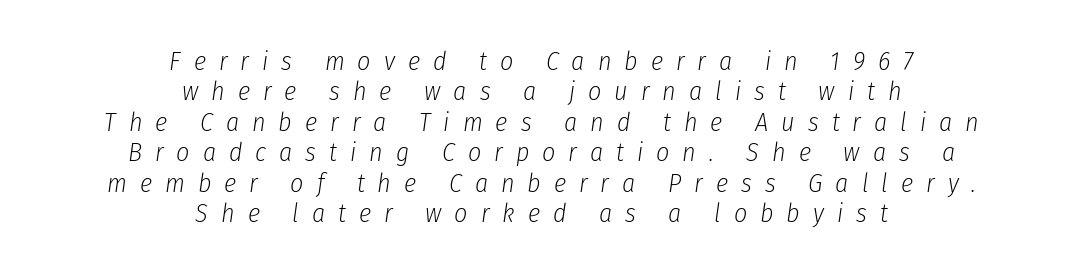
{"italic": "yes", "lean": "right", "slant_degrees": 8, "bold": "no", "underline": "no", "align": "center", "line_spacing_ratio": 1.17, "letter_spacing": "wide", "letter_spacing_em": 0.5, "glyph_px": 26}
